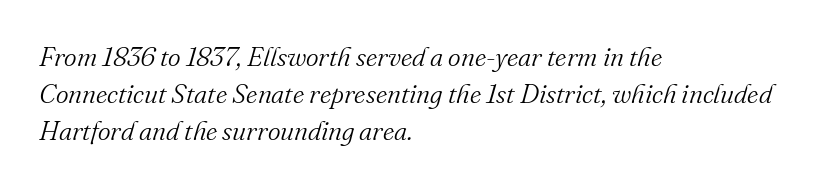
These lines keep a tight, regular rhythm from letter to letter. Anything drawn beneath the words? Only blank space. Interline gaps are of average width in this sample. A student would call this left alignment; a typographer would say flush left, rag right. Emphasis-style slanted type is in use. The font sits on the lighter half of the weight spectrum, regular included.
